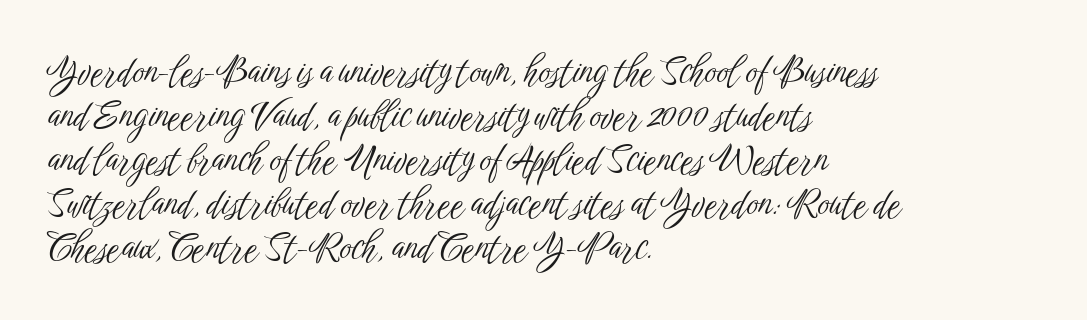
Q: Is the text bold? A: No.
Q: Is the text italic (slanted)? A: Yes.
Q: Is the typeface a serif or a sans-serif typeface? A: Sans-serif.
Q: Is the text underlined? A: No.
Q: How is the paragraph aligned? A: Left-aligned.
Q: Is the spacing between letters normal or unusually wide? A: Normal.
Q: Width (condensed, normal, or wide)? A: Condensed.
Q: Stroke contrast? A: Low.
Q: x-height? A: Medium.
Q: Monospaced? A: No.
